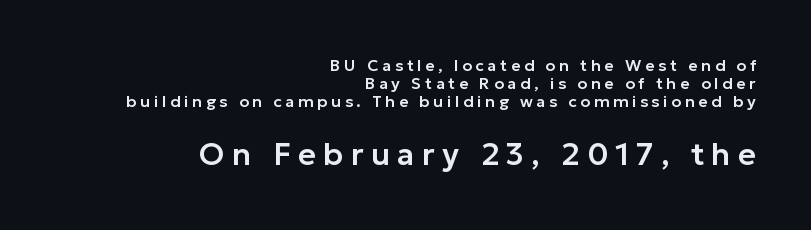
Letters rest on an invisible, unmarked baseline. The letters advance in unequal steps, a hallmark of proportional type. All the whitespace from short lines collects on the left. What kind of face is this? One without serifs — a sans. Quick note: not italic, upright.
